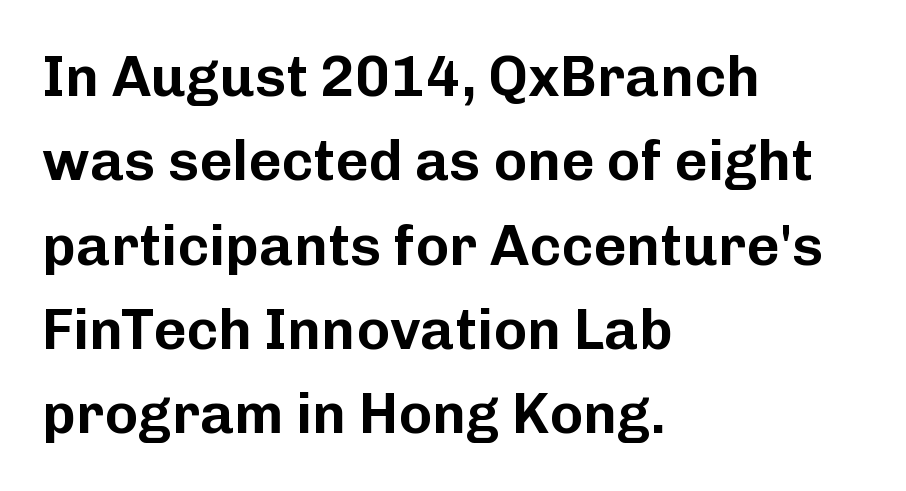
Q: Is the text italic (slanted)? A: No, it is upright.
Q: Is the typeface a serif or a sans-serif typeface? A: Sans-serif.
Q: Is the text underlined? A: No.
Q: How is the paragraph aligned? A: Left-aligned.
Q: Is the spacing between letters normal or unusually wide? A: Normal.
Q: Is the spacing between lines tight, normal or loose? A: Normal.
Q: Width (condensed, normal, or wide)? A: Normal.
Q: Stroke contrast? A: Low.
Q: x-height? A: Medium.
Q: Monospaced? A: No.
